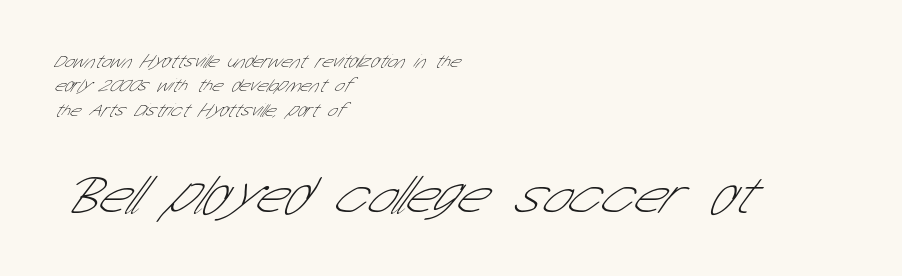
The image shows 54 px thin, condensed sans-serif type; set left-aligned, normal line spacing (1.36x), normal letter spacing, not underlined; the second (bottom) block is 3.0x larger; low stroke contrast and a medium x-height.
